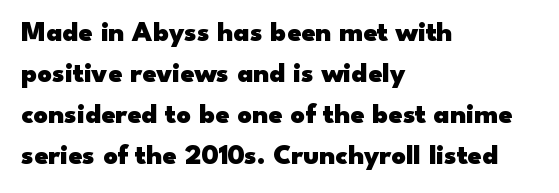
Bold? Absolutely — the strokes are thick and heavy. Italic? Not at all — the glyphs are vertical. Note the varied advance widths — an 'i' is clearly narrower than an 'm'. The font family rendered here belongs to the sans-serif group.
